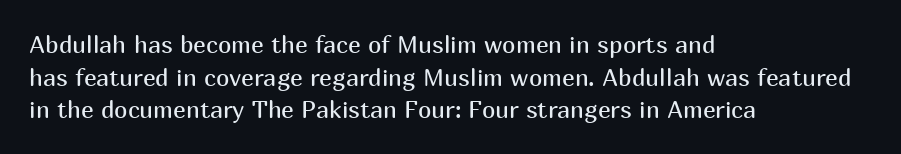
The image shows 24 px text type, upright; set left-aligned, normal line spacing (1.36x), normal letter spacing, not underlined.
